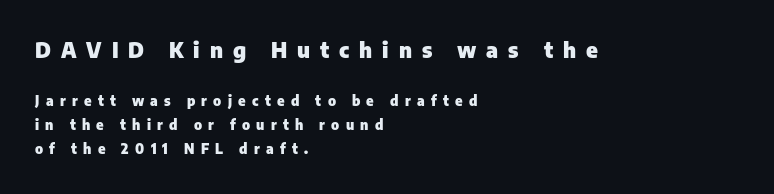
The image shows 22 px bold type, upright; set left-aligned, line spacing 1.73x, unusually wide letter spacing (+0.45 em), not underlined; the first (top) block is 1.57x larger.
